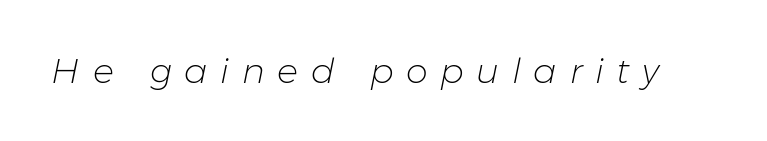
The image shows 35 px light type, italic (leaning right); set unusually wide letter spacing (+0.36 em), not underlined; low stroke contrast and a medium x-height.
